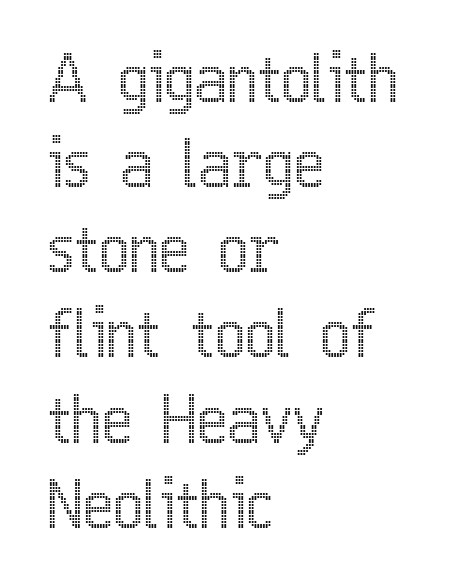
Q: Is the text italic (slanted)? A: No, it is upright.
Q: Is the text underlined? A: No.
Q: How is the paragraph aligned? A: Left-aligned.
Q: Is the spacing between letters normal or unusually wide? A: Normal.
Q: Is the spacing between lines tight, normal or loose? A: Normal.
Q: Width (condensed, normal, or wide)? A: Condensed.
Q: x-height? A: Medium.
Q: Monospaced? A: No.
